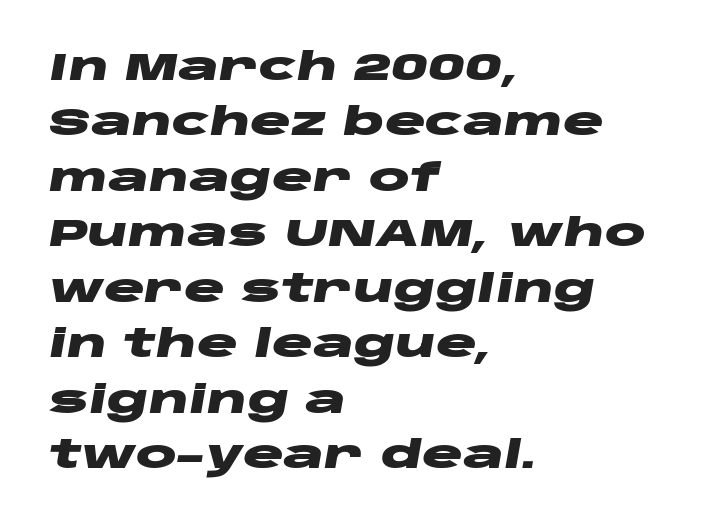
{"italic": "yes", "lean": "right", "slant_degrees": 10, "bold": "yes", "weight": "heavy", "width": "wide", "stroke_contrast": "low", "x_height": "large", "monospaced": "no", "underline": "no", "align": "left", "line_spacing": "normal", "line_spacing_ratio": 1.46, "letter_spacing": "normal", "letter_spacing_em": 0.0, "glyph_px": 38}
